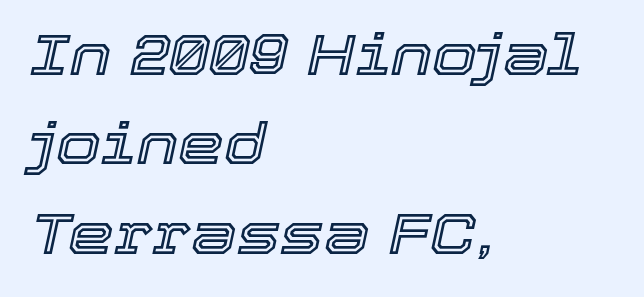
The image shows 58 px text type, italic (leaning right); set left-aligned, normal line spacing (1.54x), normal letter spacing, not underlined; a medium x-height.
